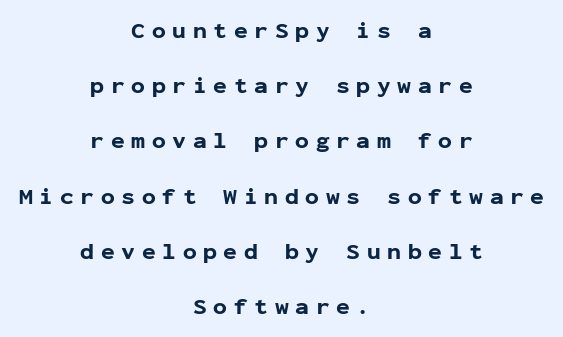
Q: Is the text bold? A: Yes.
Q: Is the text italic (slanted)? A: No, it is upright.
Q: Is the text underlined? A: No.
Q: How is the paragraph aligned? A: Centered.
Q: Is the spacing between letters normal or unusually wide? A: Unusually wide.
Q: Is the spacing between lines tight, normal or loose? A: Loose.
